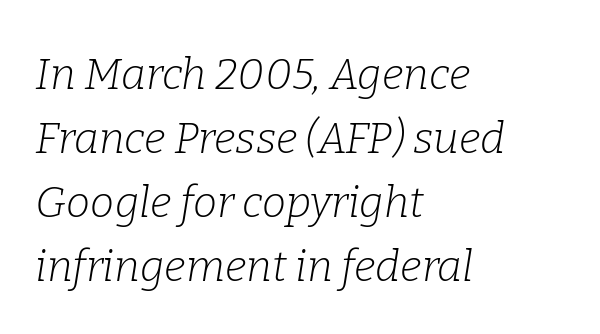
Q: Is the text bold? A: No.
Q: Is the text italic (slanted)? A: Yes, it leans right by about 9 degrees.
Q: Is the typeface a serif or a sans-serif typeface? A: Serif.
Q: Is the text underlined? A: No.
Q: How is the paragraph aligned? A: Left-aligned.
Q: Is the spacing between letters normal or unusually wide? A: Normal.
Q: Is the spacing between lines tight, normal or loose? A: Normal.
Q: Width (condensed, normal, or wide)? A: Normal.
Q: Stroke contrast? A: Low.
Q: x-height? A: Medium.
Q: Monospaced? A: No.
